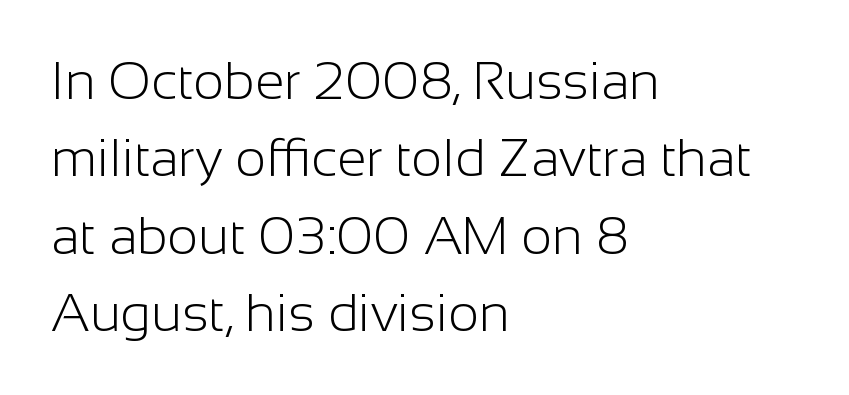
{"serif": "no", "italic": "no", "bold": "no", "weight": "light", "width": "normal", "stroke_contrast": "low", "x_height": "medium", "monospaced": "no", "underline": "no", "align": "left", "line_spacing": "normal", "line_spacing_ratio": 1.46, "letter_spacing": "normal", "letter_spacing_em": 0.0, "glyph_px": 53}
